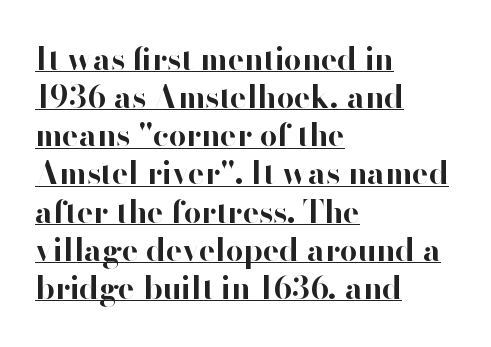
The image shows 31 px bold sans-serif type, upright; set left-aligned, line spacing 1.23x, normal letter spacing, underlined; high stroke contrast and a small x-height.
